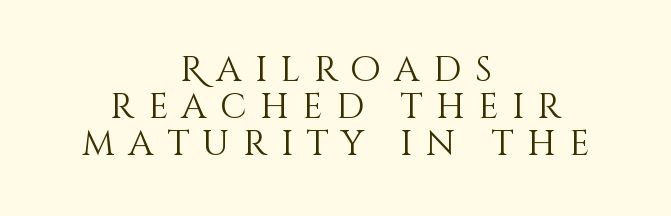
The image shows 35 px light type, upright; set centered, tight line spacing (1.06x), unusually wide letter spacing (+0.39 em), not underlined; medium stroke contrast and a large x-height.
